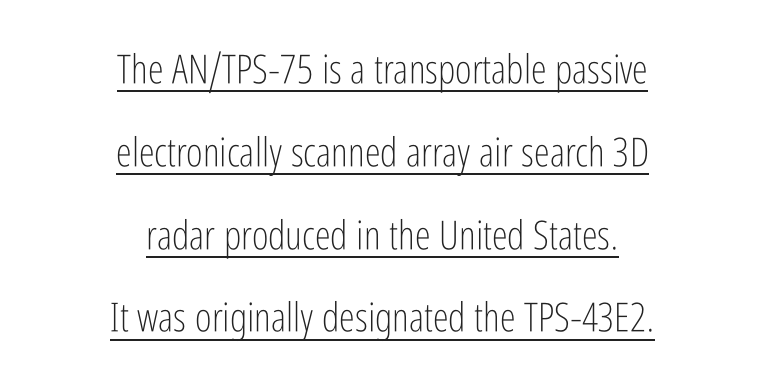
The image shows 40 px light, condensed sans-serif type, upright; set centered, loose line spacing (2.07x), normal letter spacing, underlined; low stroke contrast and a medium x-height.
